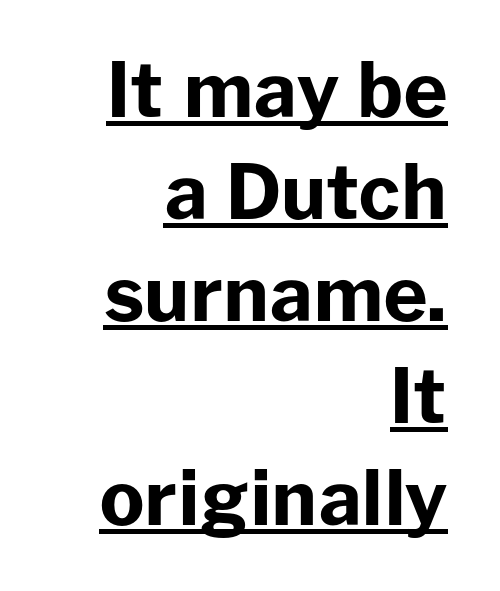
{"serif": "no", "italic": "no", "bold": "yes", "weight": "bold", "width": "normal", "stroke_contrast": "low", "x_height": "medium", "monospaced": "no", "underline": "yes", "align": "right", "line_spacing": "normal", "line_spacing_ratio": 1.36, "letter_spacing": "normal", "letter_spacing_em": 0.0, "glyph_px": 75}
